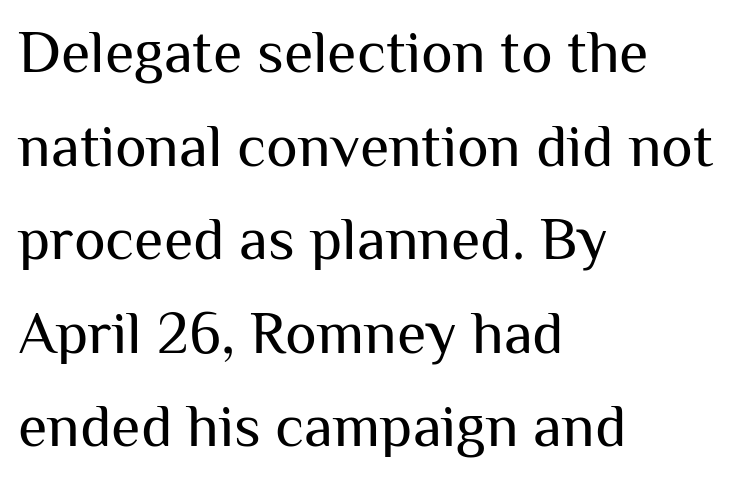
The image shows 60 px regular-weight sans-serif type, upright; set left-aligned, normal line spacing (1.56x), normal letter spacing, not underlined; medium stroke contrast and a medium x-height.
